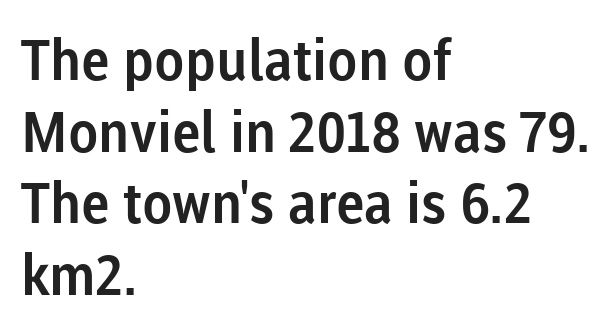
Q: Is the text italic (slanted)? A: No, it is upright.
Q: Is the typeface a serif or a sans-serif typeface? A: Sans-serif.
Q: Is the text underlined? A: No.
Q: How is the paragraph aligned? A: Left-aligned.
Q: Is the spacing between letters normal or unusually wide? A: Normal.
Q: Is the spacing between lines tight, normal or loose? A: Normal.
Q: Width (condensed, normal, or wide)? A: Normal.
Q: Stroke contrast? A: Low.
Q: x-height? A: Medium.
Q: Monospaced? A: No.
